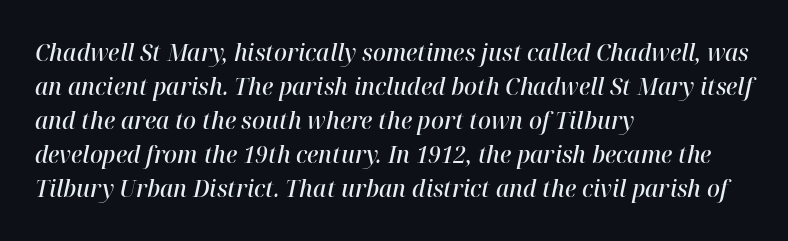
Leading: standard. In terms of weight, the rendering is demibold, just under bold. The line texture is even and compact thanks to regular tracking. Horizontally, the lines are justified to the leading edge only.
